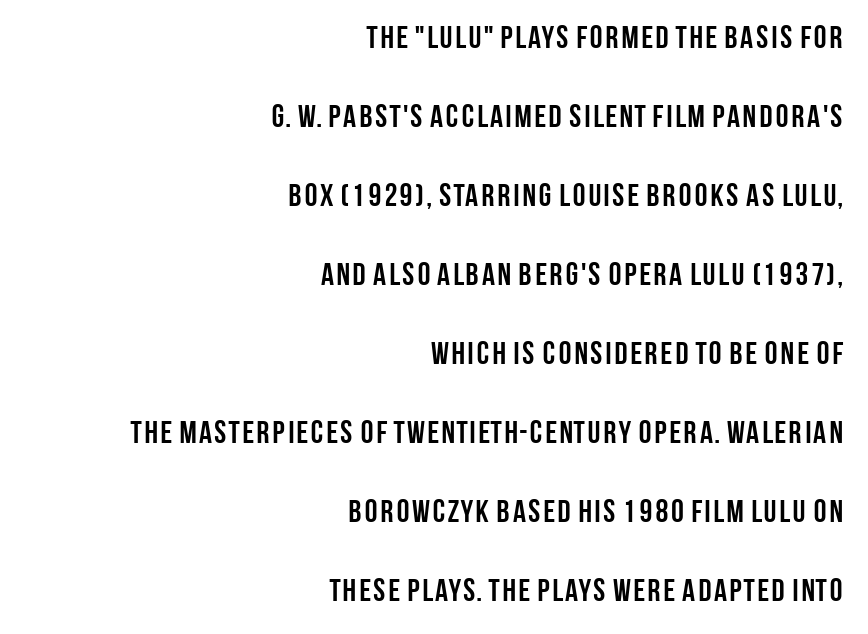
{"serif": "no", "italic": "no", "bold": "yes", "weight": "semibold", "width": "condensed", "stroke_contrast": "low", "x_height": "large", "monospaced": "no", "underline": "no", "align": "right", "line_spacing": "loose", "line_spacing_ratio": 2.47, "letter_spacing": "normal", "letter_spacing_em": 0.0, "glyph_px": 32}
